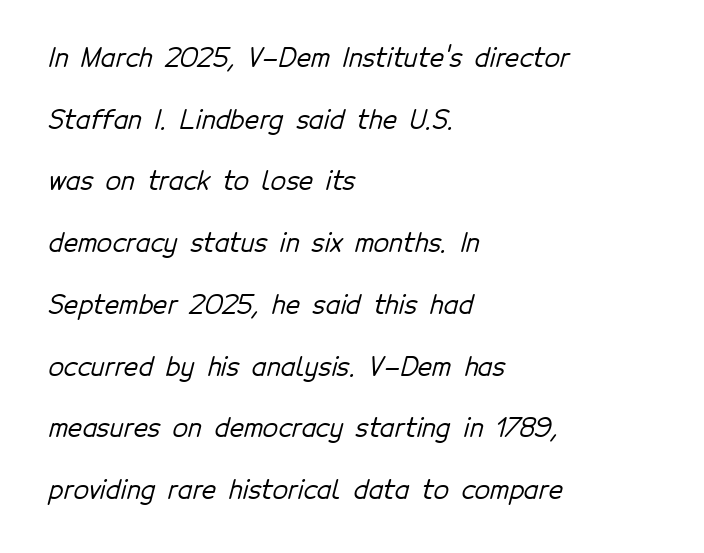
Successive baselines arrive slowly, with a big drop between each. A student would call this left alignment; a typographer would say flush left, rag right. The passage shown has conventional tracking throughout. Unmarked baselines from the first word to the last.
